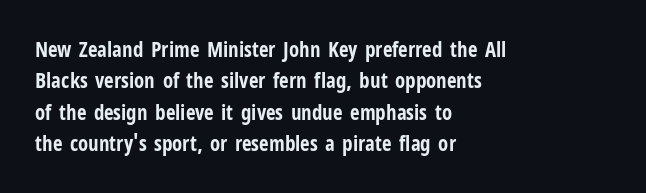
Q: Is the text bold? A: Yes.
Q: Is the text italic (slanted)? A: No, it is upright.
Q: Is the text underlined? A: No.
Q: How is the paragraph aligned? A: Left-aligned.
Q: Is the spacing between letters normal or unusually wide? A: Normal.
Q: Is the spacing between lines tight, normal or loose? A: Normal.
